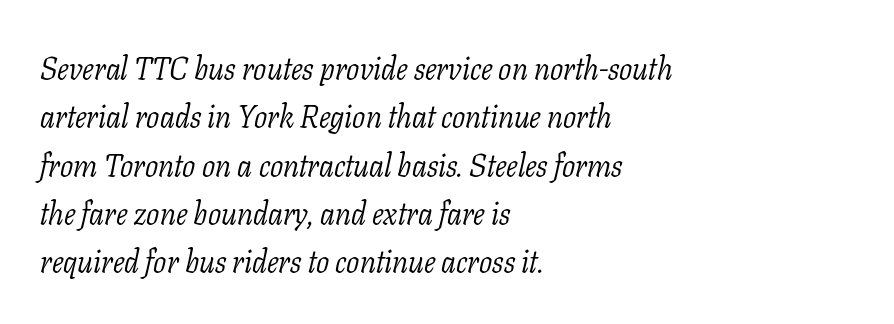
The image shows 31 px light serif type, italic (leaning right); set left-aligned, normal line spacing (1.56x), normal letter spacing, not underlined; low stroke contrast and a medium x-height.
